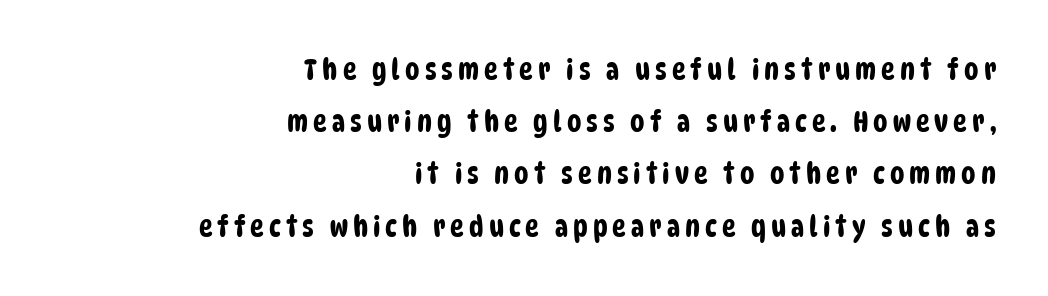
The image shows 29 px condensed sans-serif type; set right-aligned, line spacing 1.8x, not underlined; low stroke contrast and a large x-height.
